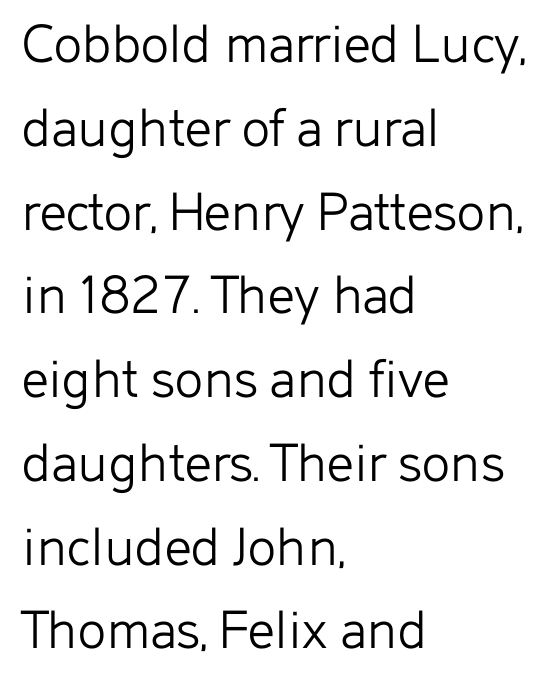
Q: Is the text bold? A: No.
Q: Is the text italic (slanted)? A: No, it is upright.
Q: Is the typeface a serif or a sans-serif typeface? A: Sans-serif.
Q: Is the text underlined? A: No.
Q: How is the paragraph aligned? A: Left-aligned.
Q: Is the spacing between letters normal or unusually wide? A: Normal.
Q: Is the spacing between lines tight, normal or loose? A: Normal.
Q: Width (condensed, normal, or wide)? A: Normal.
Q: Stroke contrast? A: Low.
Q: x-height? A: Medium.
Q: Monospaced? A: No.
